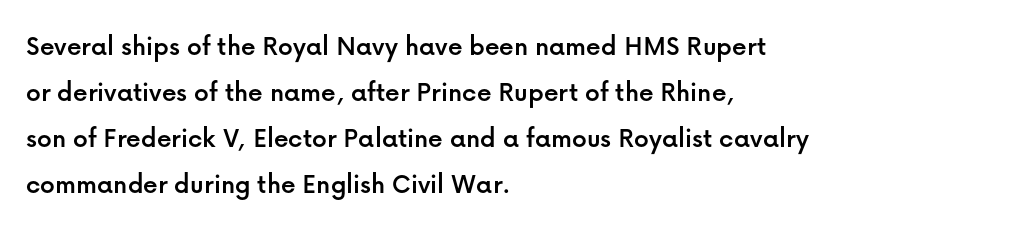
{"serif": "no", "italic": "no", "width": "normal", "stroke_contrast": "low", "x_height": "medium", "monospaced": "no", "underline": "no", "align": "left", "line_spacing": "normal", "line_spacing_ratio": 1.59, "letter_spacing": "normal", "letter_spacing_em": 0.0, "glyph_px": 29}
